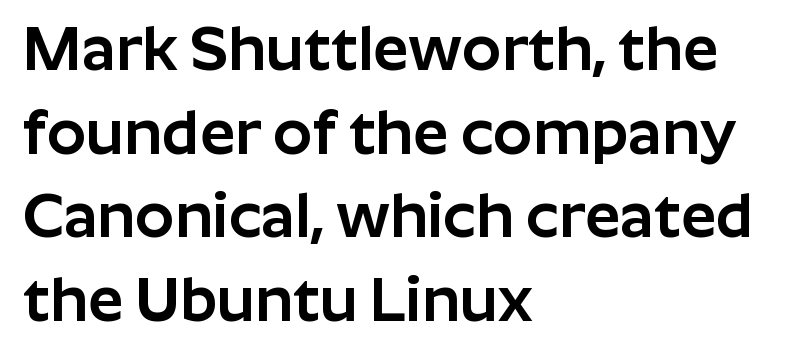
Is there much room between lines? A standard amount, neither cramped nor airy. Proportional: the letters do not fall into vertical columns. The gap between lines stays unmarked. Upright lettering throughout. The tracking reads as untouched default to a designer's eye. Each line starts at the same left margin while the right side varies.
